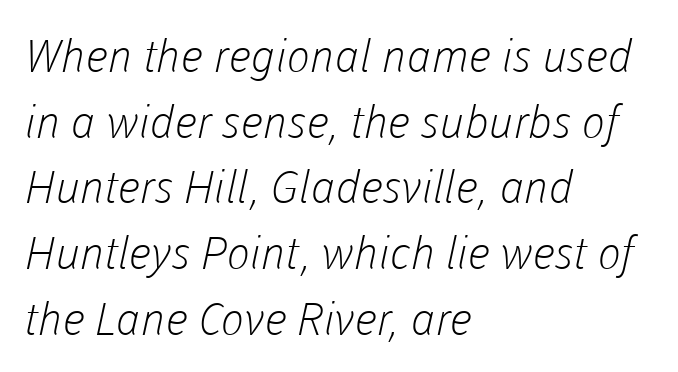
Q: Is the text bold? A: No.
Q: Is the typeface a serif or a sans-serif typeface? A: Sans-serif.
Q: Is the text underlined? A: No.
Q: How is the paragraph aligned? A: Left-aligned.
Q: Is the spacing between letters normal or unusually wide? A: Normal.
Q: Is the spacing between lines tight, normal or loose? A: Normal.
Q: Width (condensed, normal, or wide)? A: Normal.
Q: Stroke contrast? A: Low.
Q: x-height? A: Medium.
Q: Monospaced? A: No.
